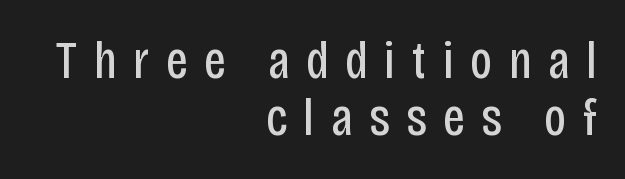
The image shows 53 px regular-weight, condensed sans-serif type, upright; set right-aligned, tight line spacing (1.08x), unusually wide letter spacing (+0.31 em), not underlined; low stroke contrast and a large x-height.
